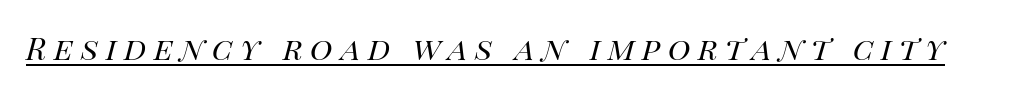
The image shows 31 px regular-weight type, italic (leaning right); set unusually wide letter spacing (+0.24 em), underlined; high stroke contrast and a large x-height.
